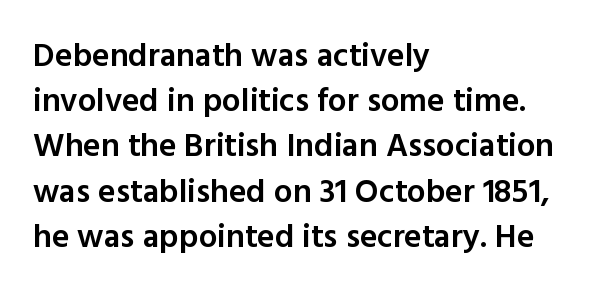
Q: Is the text bold? A: Semi-bold.
Q: Is the text italic (slanted)? A: No, it is upright.
Q: Is the typeface a serif or a sans-serif typeface? A: Sans-serif.
Q: Is the text underlined? A: No.
Q: How is the paragraph aligned? A: Left-aligned.
Q: Is the spacing between letters normal or unusually wide? A: Normal.
Q: Is the spacing between lines tight, normal or loose? A: Normal.
Q: Width (condensed, normal, or wide)? A: Normal.
Q: x-height? A: Medium.
Q: Monospaced? A: No.
